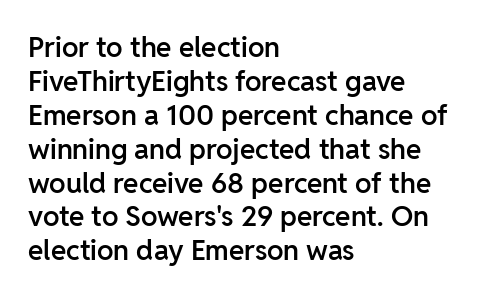
Q: Is the text bold? A: Semi-bold.
Q: Is the text italic (slanted)? A: No, it is upright.
Q: Is the typeface a serif or a sans-serif typeface? A: Sans-serif.
Q: Is the text underlined? A: No.
Q: How is the paragraph aligned? A: Left-aligned.
Q: Is the spacing between letters normal or unusually wide? A: Normal.
Q: Width (condensed, normal, or wide)? A: Normal.
Q: Stroke contrast? A: Low.
Q: x-height? A: Medium.
Q: Monospaced? A: No.
